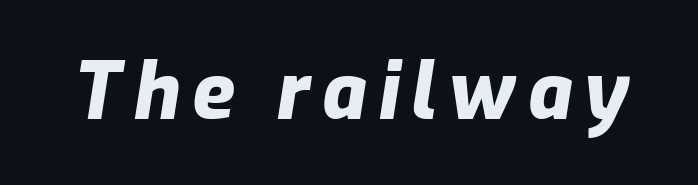
The image shows 78 px heavy type, italic (leaning right); set not underlined; low stroke contrast and a medium x-height.
